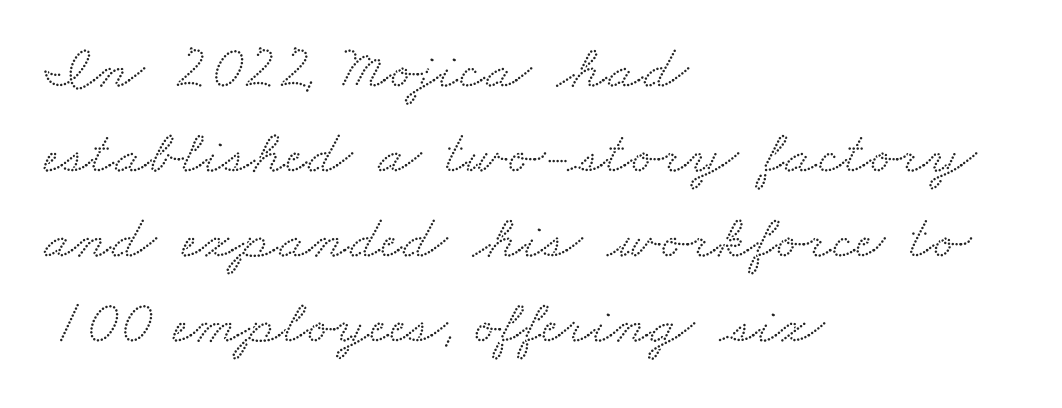
Horizontal alignment here is leftward, the default for most running prose. This rendering leaves character spacing at its baseline value. Look at the bottom of the vertical strokes: they flare into serifs here. Nobody drew a line under any word here. The rendering uses a moderate line-height, typical for paragraphs. These lines are rendered in a variable-pitch font.
